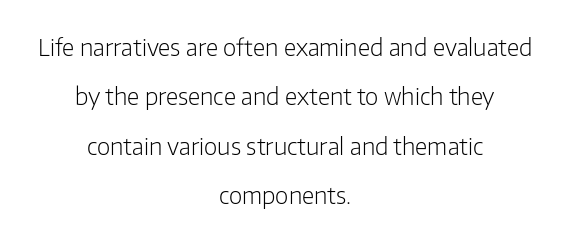
{"italic": "no", "bold": "no", "underline": "no", "align": "center", "line_spacing": "loose", "line_spacing_ratio": 2.15, "letter_spacing": "normal", "letter_spacing_em": 0.0, "glyph_px": 23}
